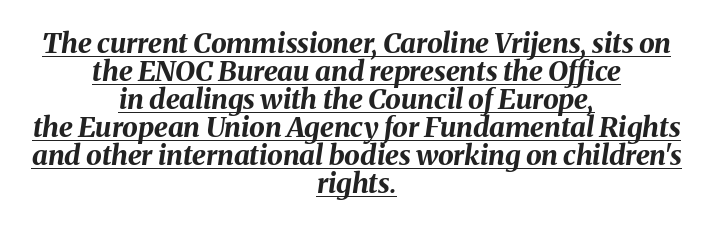
{"italic": "yes", "lean": "right", "slant_degrees": 8, "bold": "yes", "weight": "bold", "width": "normal", "stroke_contrast": "medium", "x_height": "medium", "monospaced": "no", "underline": "yes", "align": "center", "line_spacing": "tight", "line_spacing_ratio": 1.0, "letter_spacing": "normal", "letter_spacing_em": 0.0, "glyph_px": 28}
